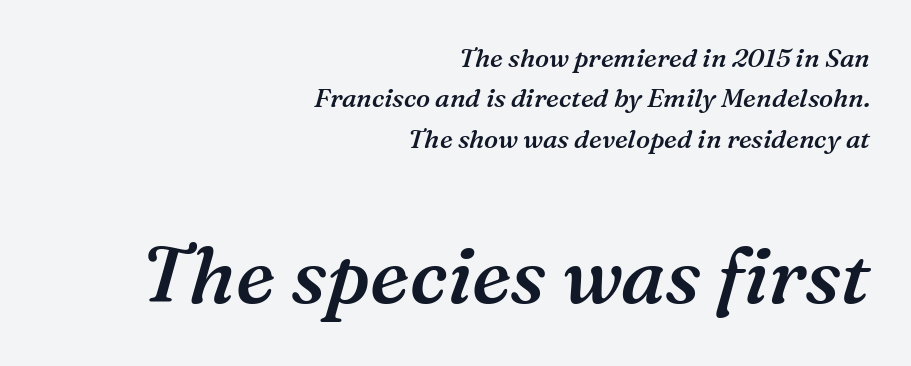
Q: Is the text bold? A: Semi-bold.
Q: Is the text italic (slanted)? A: Yes, it leans right by about 16 degrees.
Q: Is the typeface a serif or a sans-serif typeface? A: Serif.
Q: Is the text underlined? A: No.
Q: How is the paragraph aligned? A: Right-aligned.
Q: Is the spacing between letters normal or unusually wide? A: Normal.
Q: Is the spacing between lines tight, normal or loose? A: Normal.
Q: Which block of text is set in a larger size, the first (top) or the second (bottom)? A: The second (bottom) one.
Q: Width (condensed, normal, or wide)? A: Normal.
Q: Stroke contrast? A: Medium.
Q: x-height? A: Medium.
Q: Monospaced? A: No.
